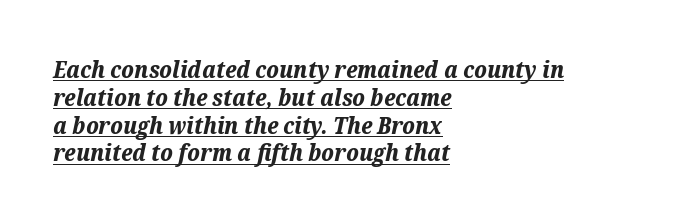
Q: Is the text bold? A: Yes.
Q: Is the text italic (slanted)? A: Yes, it leans right by about 12 degrees.
Q: Is the text underlined? A: Yes.
Q: How is the paragraph aligned? A: Left-aligned.
Q: Is the spacing between letters normal or unusually wide? A: Normal.
